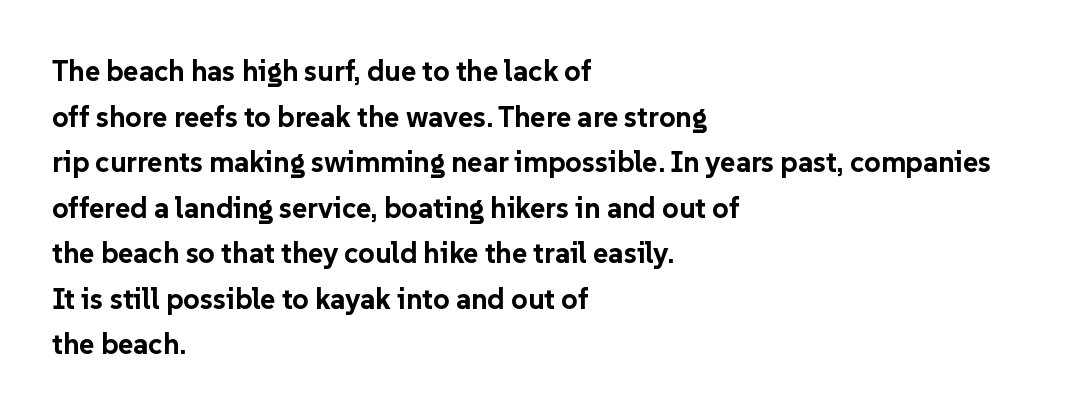
Q: Is the text bold? A: Yes.
Q: Is the text italic (slanted)? A: No, it is upright.
Q: Is the typeface a serif or a sans-serif typeface? A: Sans-serif.
Q: Is the text underlined? A: No.
Q: How is the paragraph aligned? A: Left-aligned.
Q: Is the spacing between letters normal or unusually wide? A: Normal.
Q: Is the spacing between lines tight, normal or loose? A: Normal.
Q: Width (condensed, normal, or wide)? A: Normal.
Q: Stroke contrast? A: Low.
Q: x-height? A: Medium.
Q: Monospaced? A: No.
